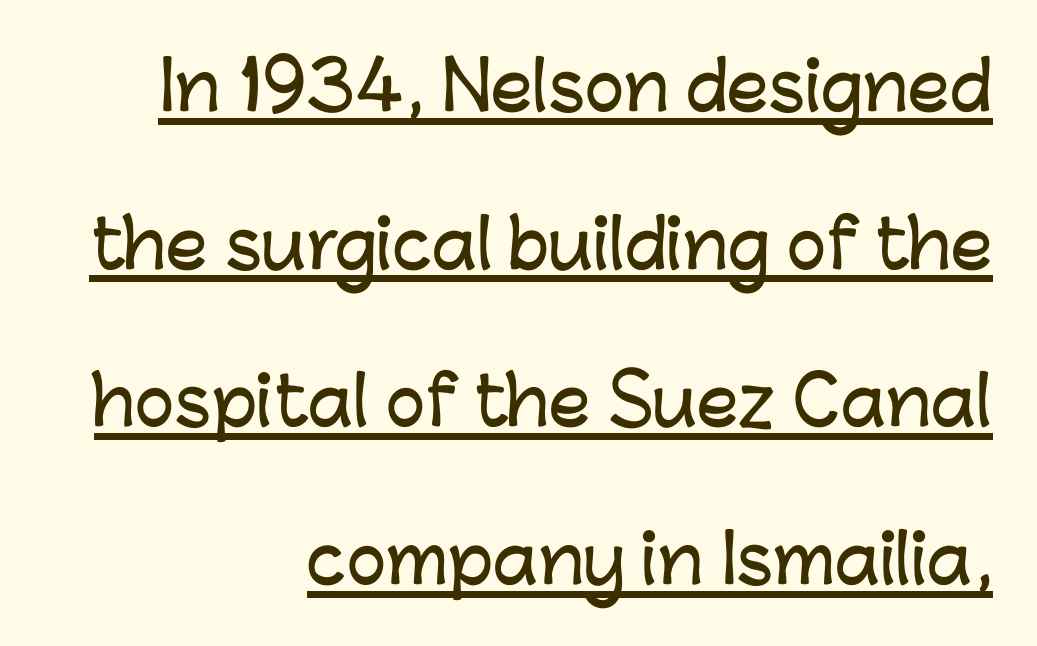
The letters sit at their default tracking, neither squeezed nor spread. The type family on display is of the sans-serif kind. Here the designer chose a conventional face with non-uniform glyph widths. The passage shown is underscored from start to finish. Whoever set this chose breathing room over compactness in the vertical rhythm. If you drew a ruler down the right edge, every line would touch it.
